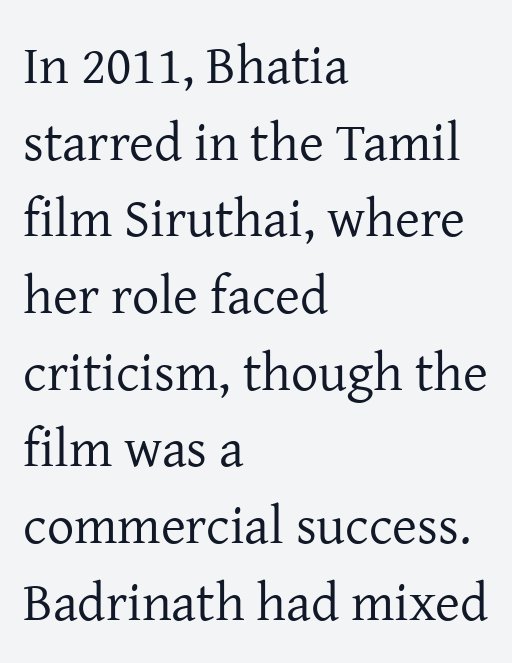
{"serif": "yes", "italic": "no", "bold": "no", "weight": "regular", "width": "normal", "stroke_contrast": "low", "x_height": "medium", "monospaced": "no", "underline": "no", "align": "left", "line_spacing": "normal", "line_spacing_ratio": 1.42, "letter_spacing": "normal", "letter_spacing_em": 0.0, "glyph_px": 54}
